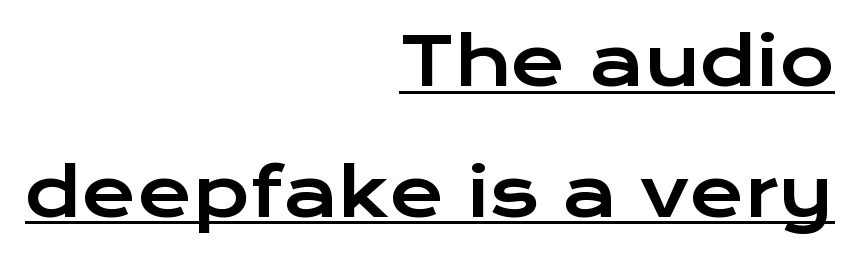
Rows of type keep a wide berth in the vertical direction. This rendering uses right alignment, leaving the left contour irregular. Underlining? Definitely there. Caption: standard tracking, unaltered. The letters advance in unequal steps, a hallmark of proportional type. Letterform terminals end flat and unadorned throughout the passage.
